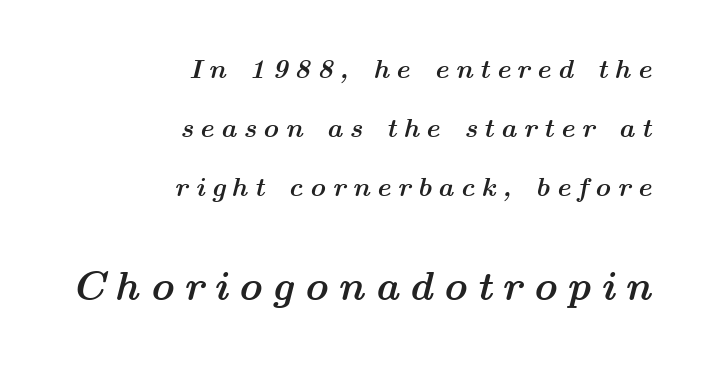
The image shows 41 px semibold, wide type, italic (leaning right); set right-aligned, loose line spacing (2.18x), unusually wide letter spacing (+0.24 em), not underlined; the second (bottom) block is 1.52x larger; medium stroke contrast and a medium x-height.
